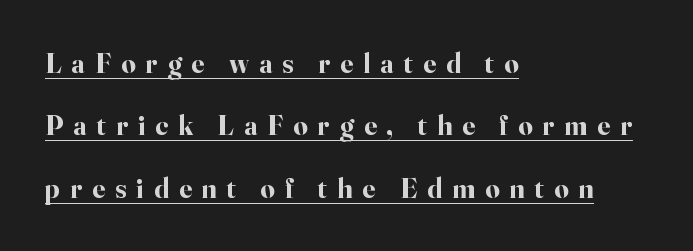
Q: Is the text bold? A: Yes.
Q: Is the text italic (slanted)? A: No, it is upright.
Q: Is the typeface a serif or a sans-serif typeface? A: Serif.
Q: Is the text underlined? A: Yes.
Q: How is the paragraph aligned? A: Left-aligned.
Q: Is the spacing between letters normal or unusually wide? A: Unusually wide.
Q: Is the spacing between lines tight, normal or loose? A: Loose.
Q: Width (condensed, normal, or wide)? A: Normal.
Q: Stroke contrast? A: High.
Q: x-height? A: Small.
Q: Monospaced? A: No.
